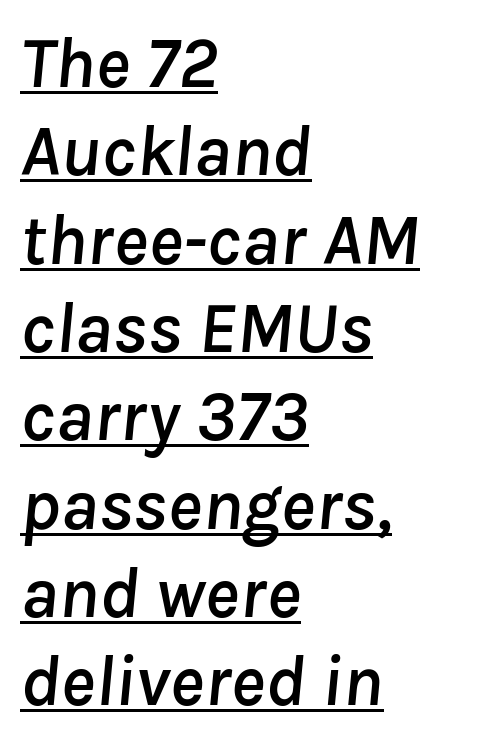
Do the characters align in a grid? No, the font is proportional. This sample carries an underscore along the baseline area. Line starts are locked; line ends wander. Nobody touched the tracking dial on this one. In terms of posture, this sample is oblique.
